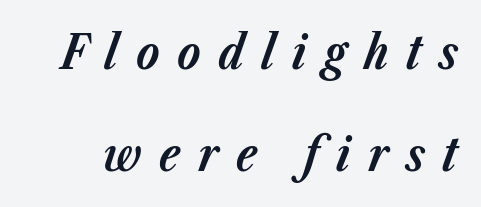
The image shows 47 px bold type, italic (leaning right); set loose line spacing (2.17x), unusually wide letter spacing (+0.37 em), not underlined; low stroke contrast and a medium x-height.
